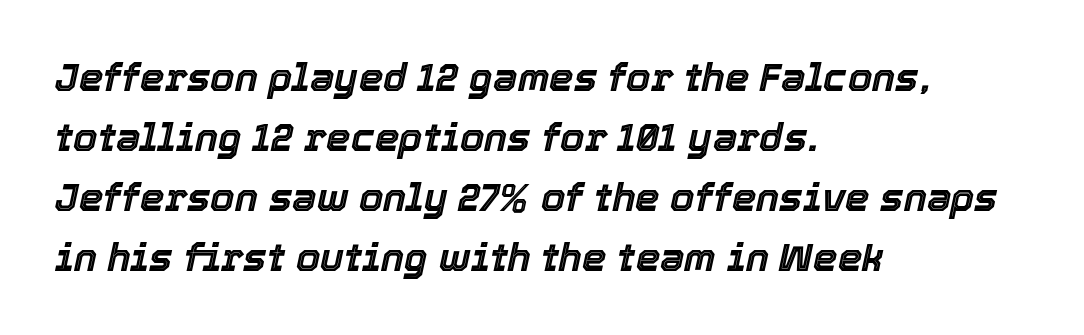
{"italic": "yes", "lean": "right", "slant_degrees": 12, "width": "normal", "x_height": "medium", "monospaced": "no", "underline": "no", "align": "left", "line_spacing": "normal", "line_spacing_ratio": 1.54, "letter_spacing": "normal", "letter_spacing_em": 0.0, "glyph_px": 39}
